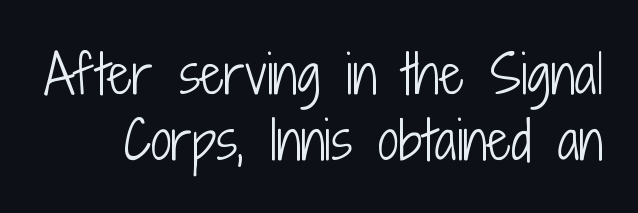
{"serif": "no", "italic": "no", "bold": "no", "weight": "light", "width": "condensed", "stroke_contrast": "low", "x_height": "medium", "monospaced": "no", "underline": "no", "line_spacing": "normal", "line_spacing_ratio": 1.26, "letter_spacing": "normal", "letter_spacing_em": 0.0, "glyph_px": 52}
